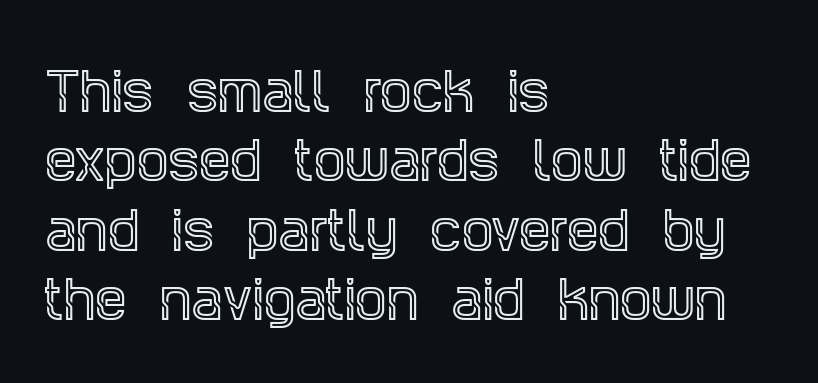
The image shows 50 px condensed serif type, upright; set left-aligned, normal line spacing (1.39x), normal letter spacing, not underlined; a large x-height.
